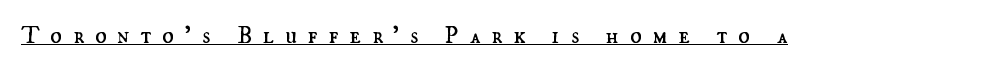
The image shows 24 px text type, upright; set unusually wide letter spacing (+0.45 em), underlined.
